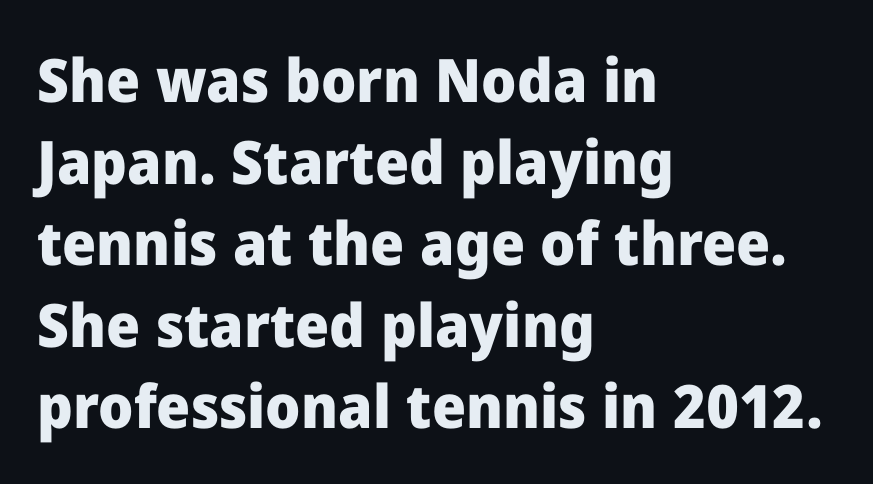
The image shows 60 px heavy sans-serif type, upright; set left-aligned, normal line spacing (1.36x), normal letter spacing, not underlined; low stroke contrast and a medium x-height.
